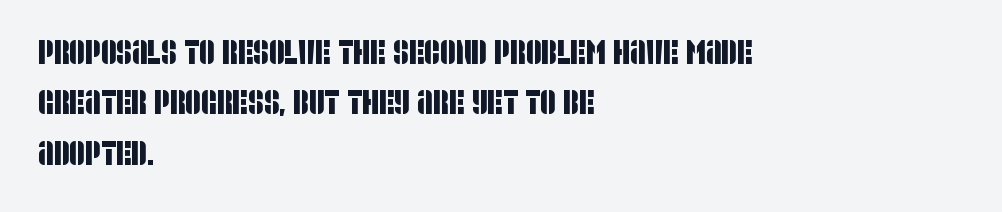
The image shows 34 px condensed sans-serif type; set left-aligned, normal line spacing (1.48x), normal letter spacing, not underlined; low stroke contrast and a large x-height.
